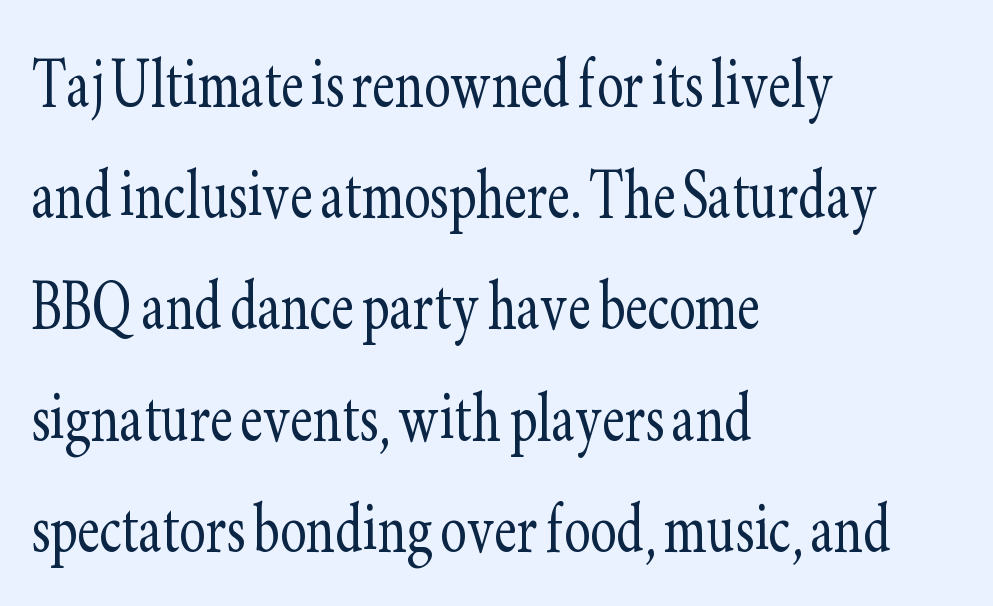
The image shows 80 px light, condensed serif type, upright; set left-aligned, normal line spacing (1.39x), normal letter spacing, not underlined; low stroke contrast and a small x-height.
